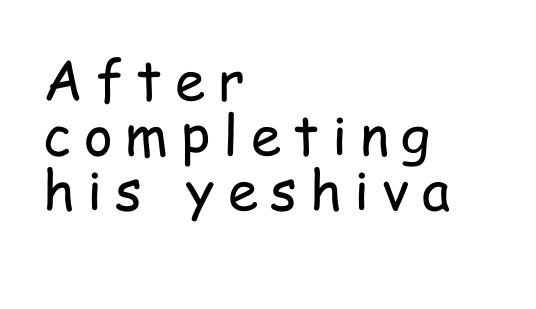
The image shows 55 px regular-weight, condensed sans-serif type, upright; set left-aligned, tight line spacing (1.0x), unusually wide letter spacing (+0.23 em), not underlined; low stroke contrast and a medium x-height.
